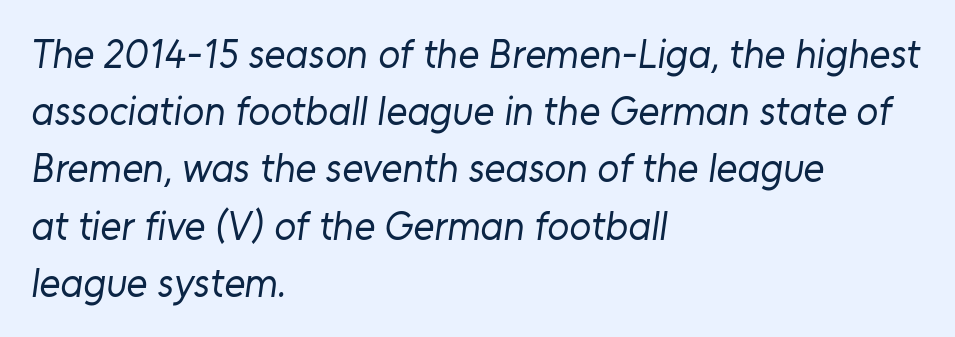
The image shows 40 px regular-weight sans-serif type; set left-aligned, normal line spacing (1.43x), normal letter spacing, not underlined; low stroke contrast and a medium x-height.
